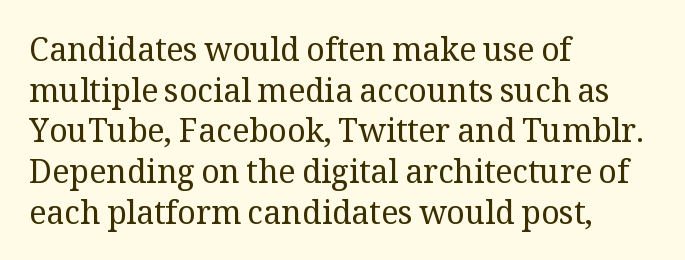
{"serif": "yes", "italic": "no", "bold": "no", "weight": "regular", "width": "normal", "stroke_contrast": "medium", "x_height": "medium", "monospaced": "no", "underline": "no", "align": "left", "line_spacing": "normal", "line_spacing_ratio": 1.27, "letter_spacing": "normal", "letter_spacing_em": 0.0, "glyph_px": 32}
